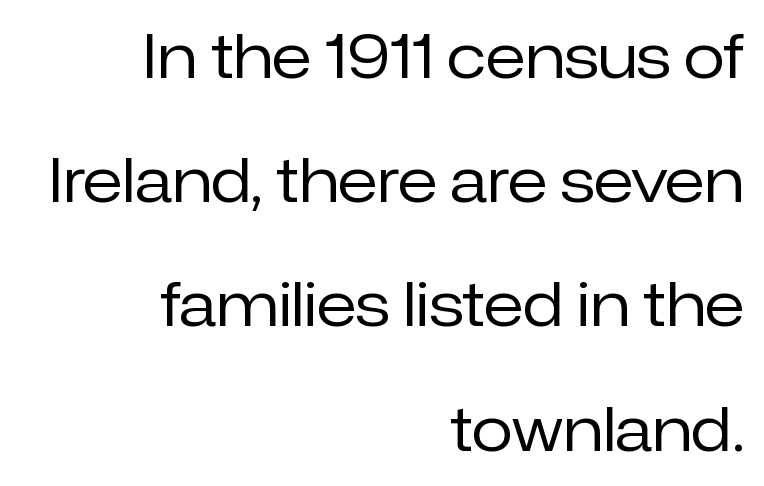
Casual observation: everything's shoved over to the right. A quiet, ordinary-to-light weight characterises the typeface. The letterforms sit shoulder to shoulder at normal distance. The glyphs are unaccompanied by any horizontal stroke below them. This sample uses an upright cut, with every glyph sitting square on the baseline.
